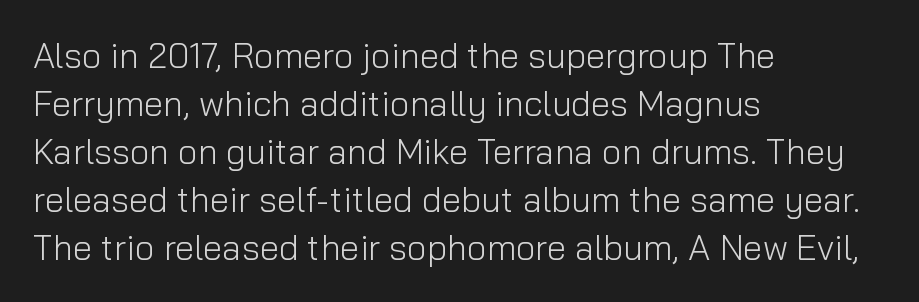
Q: Is the text bold? A: No.
Q: Is the text italic (slanted)? A: No, it is upright.
Q: Is the typeface a serif or a sans-serif typeface? A: Sans-serif.
Q: Is the text underlined? A: No.
Q: How is the paragraph aligned? A: Left-aligned.
Q: Is the spacing between letters normal or unusually wide? A: Normal.
Q: Is the spacing between lines tight, normal or loose? A: Normal.
Q: Width (condensed, normal, or wide)? A: Normal.
Q: Stroke contrast? A: Low.
Q: x-height? A: Medium.
Q: Monospaced? A: No.
